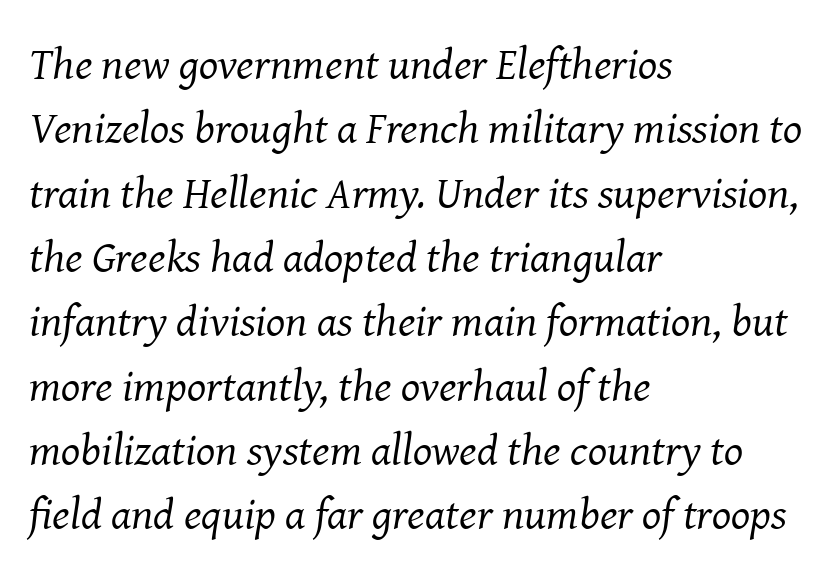
{"serif": "yes", "italic": "yes", "lean": "right", "slant_degrees": 8, "bold": "no", "weight": "regular", "width": "normal", "stroke_contrast": "medium", "x_height": "medium", "monospaced": "no", "underline": "no", "align": "left", "line_spacing": "normal", "line_spacing_ratio": 1.43, "letter_spacing": "normal", "letter_spacing_em": 0.0, "glyph_px": 45}
